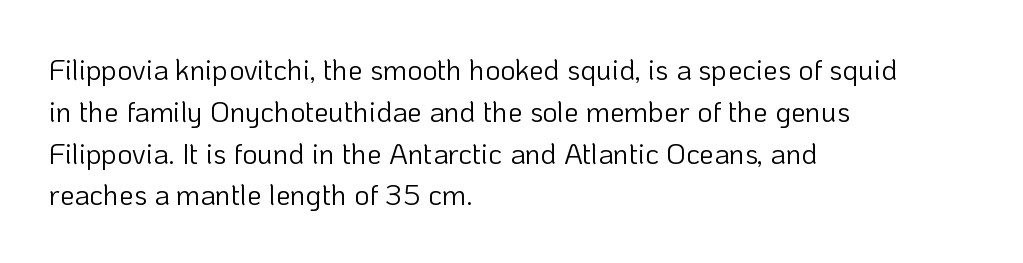
The image shows 29 px light sans-serif type, upright; set left-aligned, normal line spacing (1.44x), normal letter spacing, not underlined; low stroke contrast and a medium x-height.
